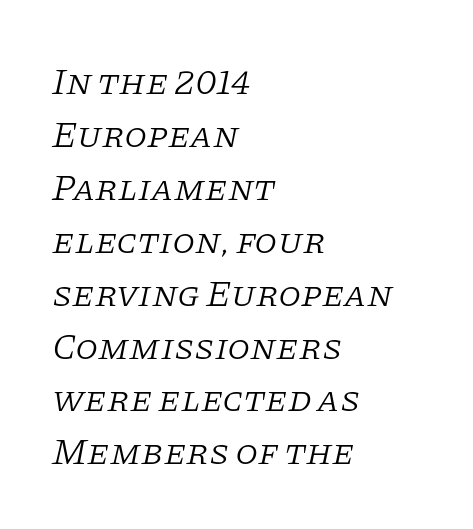
Q: Is the text bold? A: No.
Q: Is the text italic (slanted)? A: Yes, it leans right by about 11 degrees.
Q: Is the typeface a serif or a sans-serif typeface? A: Serif.
Q: Is the text underlined? A: No.
Q: How is the paragraph aligned? A: Left-aligned.
Q: Is the spacing between letters normal or unusually wide? A: Normal.
Q: Is the spacing between lines tight, normal or loose? A: Normal.
Q: Width (condensed, normal, or wide)? A: Normal.
Q: Stroke contrast? A: Low.
Q: x-height? A: Large.
Q: Monospaced? A: No.
